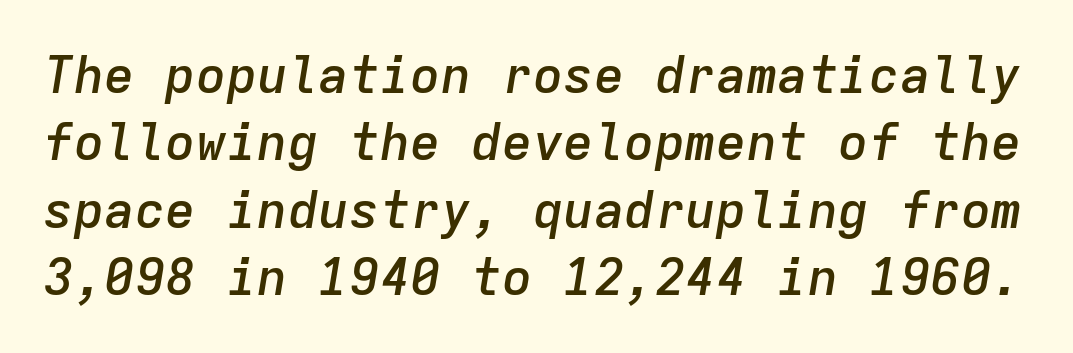
{"italic": "yes", "lean": "right", "slant_degrees": 9, "bold": "semi", "weight": "semibold", "width": "normal", "stroke_contrast": "low", "x_height": "medium", "monospaced": "yes", "underline": "no", "line_spacing": "normal", "line_spacing_ratio": 1.32, "letter_spacing": "normal", "letter_spacing_em": 0.0, "glyph_px": 51}
